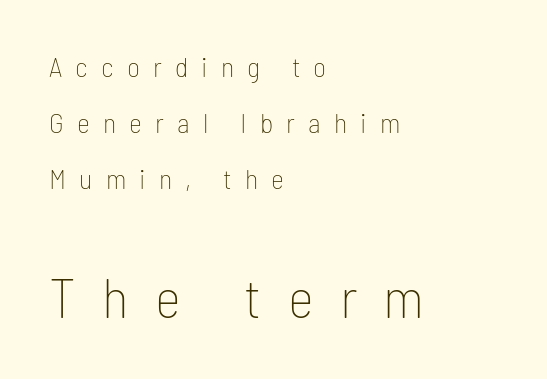
{"serif": "no", "italic": "no", "bold": "no", "weight": "thin", "width": "condensed", "stroke_contrast": "low", "x_height": "medium", "monospaced": "no", "underline": "no", "align": "left", "line_spacing": "loose", "line_spacing_ratio": 2.0, "letter_spacing": "wide", "letter_spacing_em": 0.47, "larger_block": "second", "size_ratio": 2.0, "glyph_px": 56}
